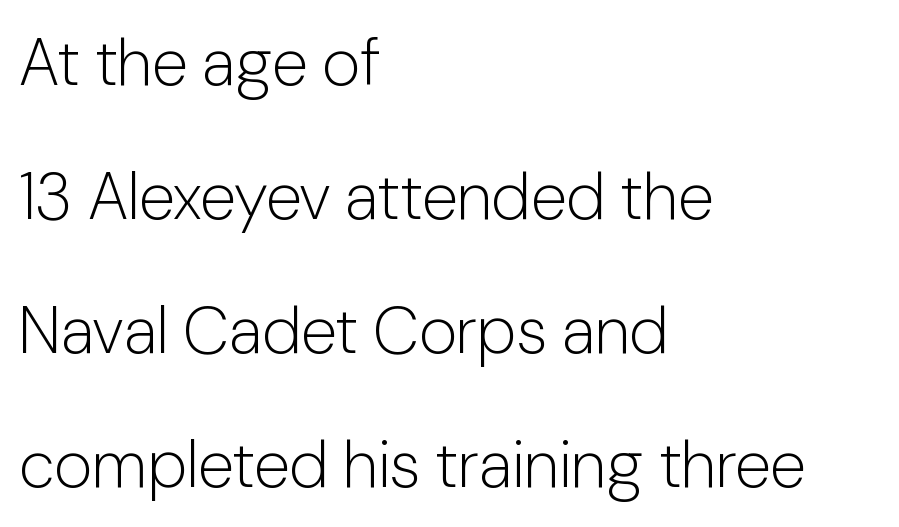
No feet cap the strokes, marking this as sans-serif type. Rendered with straight, roman letterforms. Notice the wide empty band between every row — that's loose leading. A student would call this left alignment; a typographer would say flush left, rag right. The zone under the glyphs is completely vacant.
